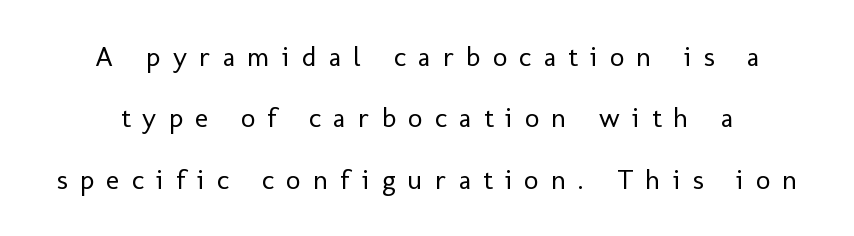
Students, note that the glyphs here are deliberately spaced far apart. Proportional: the letters do not fall into vertical columns. Is the stroke heavy? The answer is a plain regular-or-lighter. This is roman type, the default non-slanted kind. Look at the bottom of the vertical strokes: they stop flat, with no serifs.
